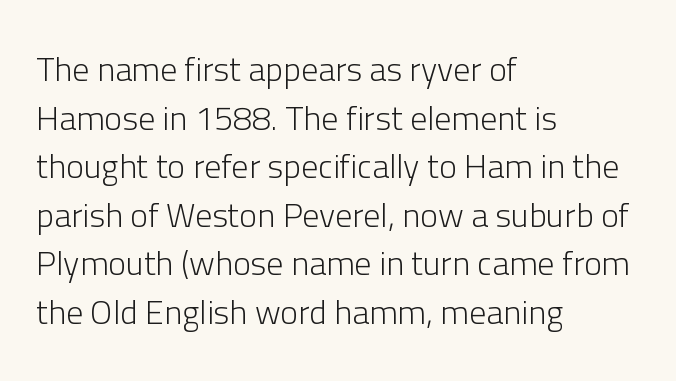
{"serif": "no", "italic": "no", "bold": "no", "weight": "light", "width": "normal", "stroke_contrast": "low", "x_height": "medium", "monospaced": "no", "underline": "no", "align": "left", "line_spacing": "normal", "line_spacing_ratio": 1.43, "letter_spacing": "normal", "letter_spacing_em": 0.0, "glyph_px": 34}
